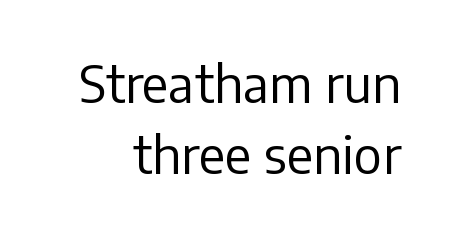
{"serif": "no", "italic": "no", "bold": "no", "weight": "regular", "width": "normal", "stroke_contrast": "low", "x_height": "medium", "monospaced": "no", "underline": "no", "line_spacing": "normal", "line_spacing_ratio": 1.4, "letter_spacing": "normal", "letter_spacing_em": 0.0, "glyph_px": 51}
